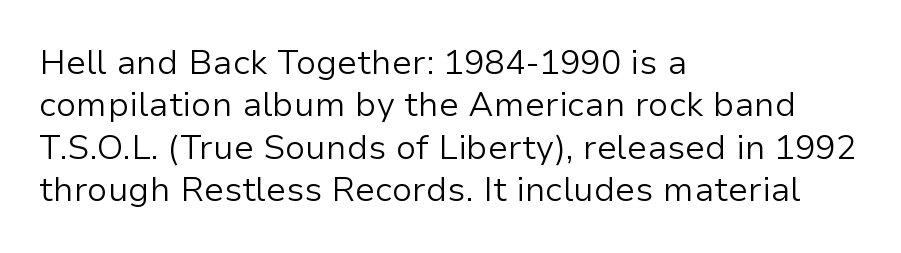
Q: Is the text bold? A: No.
Q: Is the text italic (slanted)? A: No, it is upright.
Q: Is the typeface a serif or a sans-serif typeface? A: Sans-serif.
Q: Is the text underlined? A: No.
Q: How is the paragraph aligned? A: Left-aligned.
Q: Is the spacing between letters normal or unusually wide? A: Normal.
Q: Is the spacing between lines tight, normal or loose? A: Normal.
Q: Width (condensed, normal, or wide)? A: Normal.
Q: Stroke contrast? A: Low.
Q: x-height? A: Medium.
Q: Monospaced? A: No.
